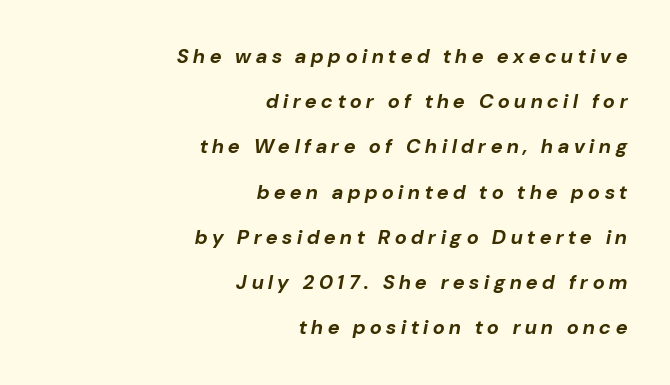
The image shows 20 px bold type, italic (leaning right); set right-aligned, loose line spacing (2.26x), unusually wide letter spacing (+0.24 em), not underlined.
